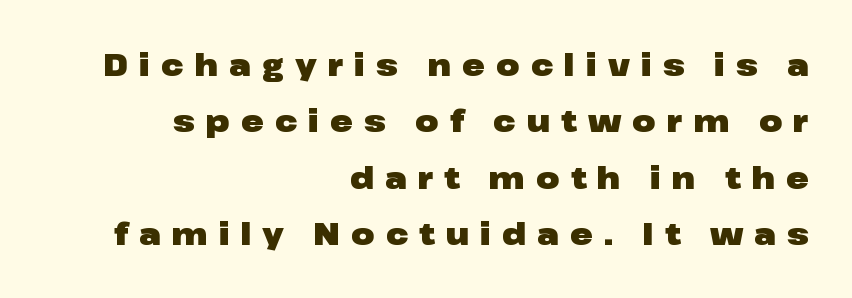
The image shows 30 px heavy, wide sans-serif type, upright; set right-aligned, line spacing 1.88x, unusually wide letter spacing (+0.37 em), not underlined; low stroke contrast and a medium x-height.
